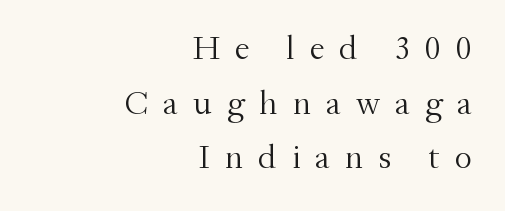
The image shows 34 px light serif type, upright; set right-aligned, normal line spacing (1.61x), unusually wide letter spacing (+0.44 em), not underlined; medium stroke contrast and a small x-height.
